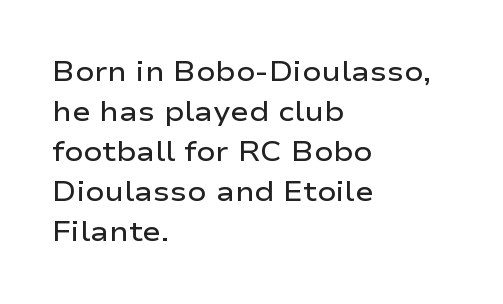
{"serif": "no", "italic": "no", "bold": "semi", "weight": "semibold", "width": "wide", "stroke_contrast": "low", "x_height": "medium", "monospaced": "no", "underline": "no", "align": "left", "line_spacing": "normal", "line_spacing_ratio": 1.43, "letter_spacing": "normal", "letter_spacing_em": 0.0, "glyph_px": 28}
